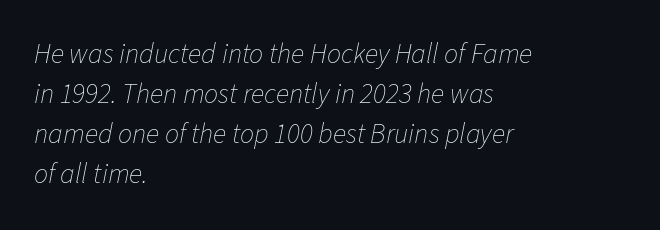
{"italic": "yes", "lean": "right", "slant_degrees": 11, "bold": "no", "weight": "thin", "width": "normal", "stroke_contrast": "low", "x_height": "medium", "monospaced": "no", "underline": "no", "align": "left", "line_spacing": "normal", "line_spacing_ratio": 1.43, "letter_spacing": "normal", "letter_spacing_em": 0.0, "glyph_px": 28}
